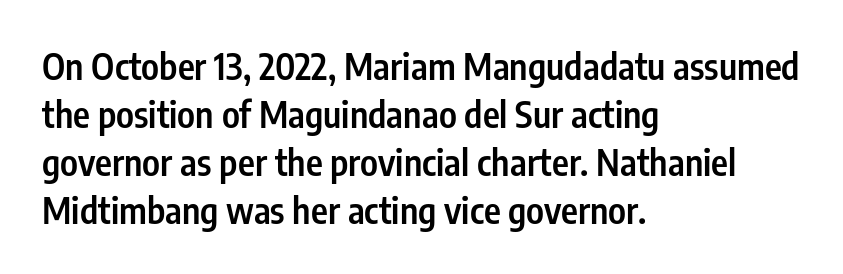
The rendering keeps characters at their native spacing. In CSS terms this would be text-align: left. Strokes here are thickened, but only to semibold level. This is roman type, the default non-slanted kind. Each letter keeps its own natural width here, so spacing adapts to shape.
